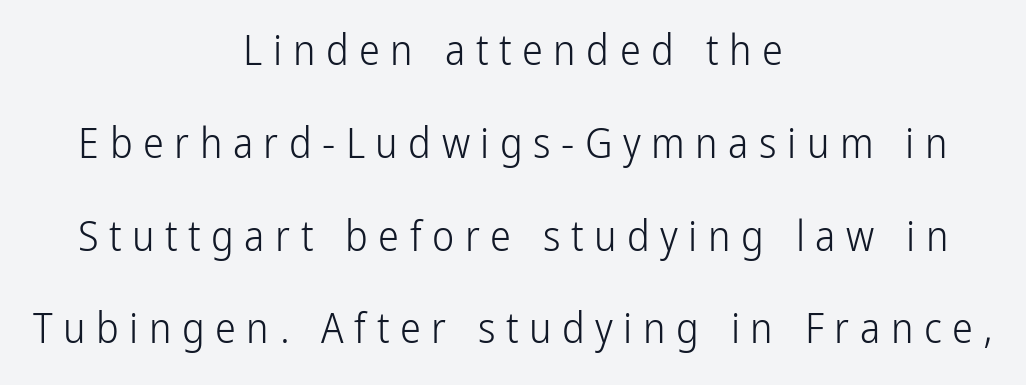
The image shows 42 px light, condensed sans-serif type, upright; set centered, loose line spacing (2.21x), unusually wide letter spacing (+0.25 em), not underlined; low stroke contrast and a medium x-height.
